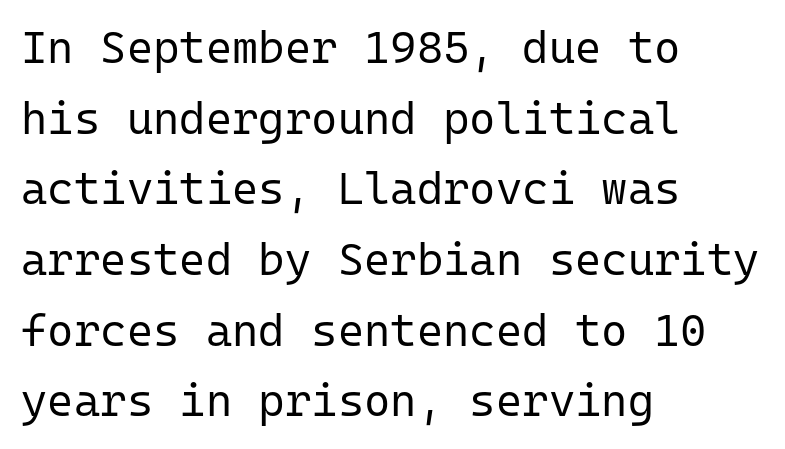
{"serif": "no", "italic": "no", "bold": "no", "weight": "regular", "width": "normal", "stroke_contrast": "low", "x_height": "medium", "monospaced": "yes", "underline": "no", "align": "left", "line_spacing": "normal", "line_spacing_ratio": 1.57, "letter_spacing": "normal", "letter_spacing_em": 0.0, "glyph_px": 45}
